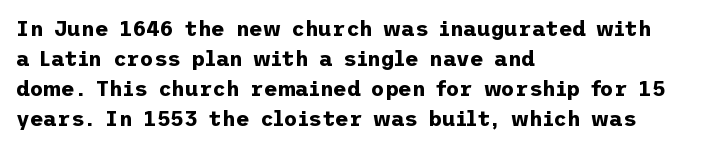
{"italic": "no", "bold": "yes", "underline": "no", "align": "left", "line_spacing": "normal", "line_spacing_ratio": 1.43, "letter_spacing": "normal", "letter_spacing_em": 0.0, "glyph_px": 21}
